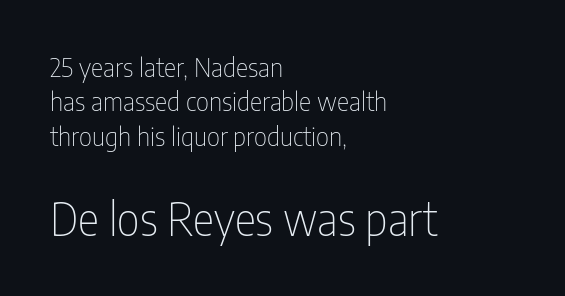
{"serif": "no", "italic": "no", "bold": "no", "weight": "thin", "width": "condensed", "stroke_contrast": "low", "x_height": "medium", "monospaced": "no", "underline": "no", "align": "left", "line_spacing": "normal", "line_spacing_ratio": 1.32, "letter_spacing": "normal", "letter_spacing_em": 0.0, "larger_block": "second", "size_ratio": 1.73, "glyph_px": 45}
